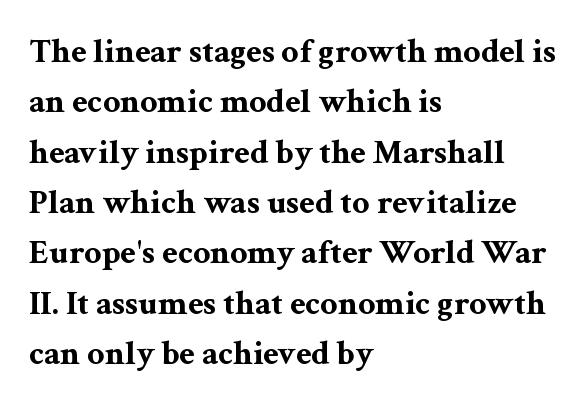
The image shows 34 px bold, wide serif type, upright; set left-aligned, normal line spacing (1.48x), normal letter spacing, not underlined; medium stroke contrast and a medium x-height.
